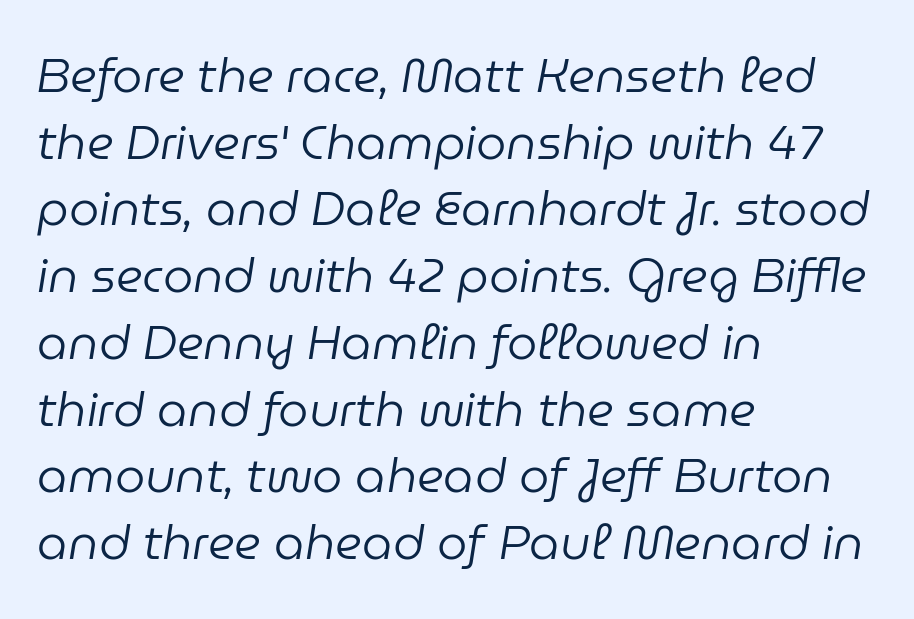
The image shows 48 px regular-weight type, italic (leaning right); set left-aligned, normal line spacing (1.39x), normal letter spacing, not underlined; low stroke contrast and a medium x-height.
